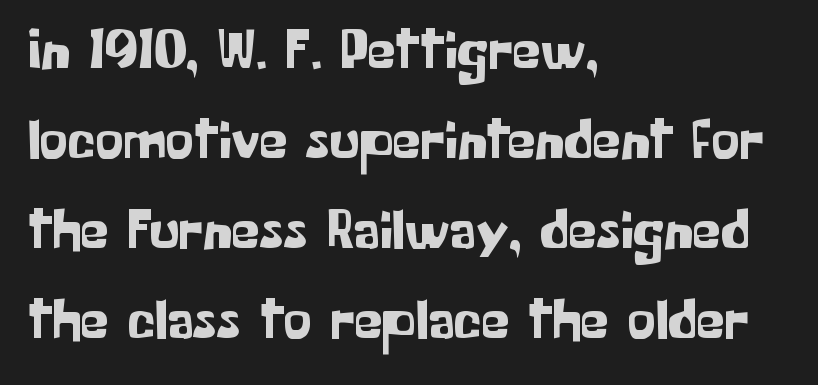
{"serif": "no", "italic": "no", "width": "normal", "stroke_contrast": "low", "x_height": "medium", "monospaced": "no", "underline": "no", "align": "left", "line_spacing": "normal", "line_spacing_ratio": 1.58, "letter_spacing": "normal", "letter_spacing_em": 0.0, "glyph_px": 57}
